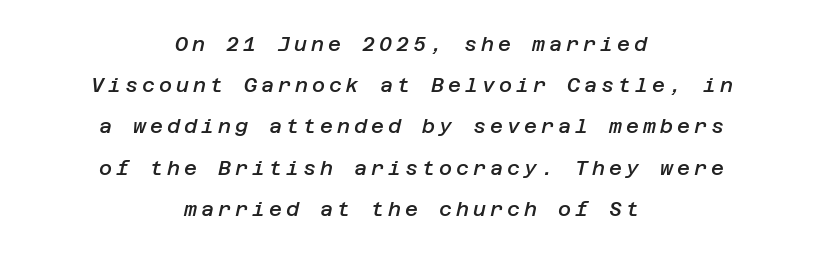
Does the leading feel generous? Absolutely, it's lavish. Type without underlining. Look at the stroke-to-counter ratio: somewhat heavy, a semibold. These lines have a slow, spaced-out rhythm from letter to letter. Short and long lines alike share a common midpoint. Italic? Definitely — the glyphs are oblique.
